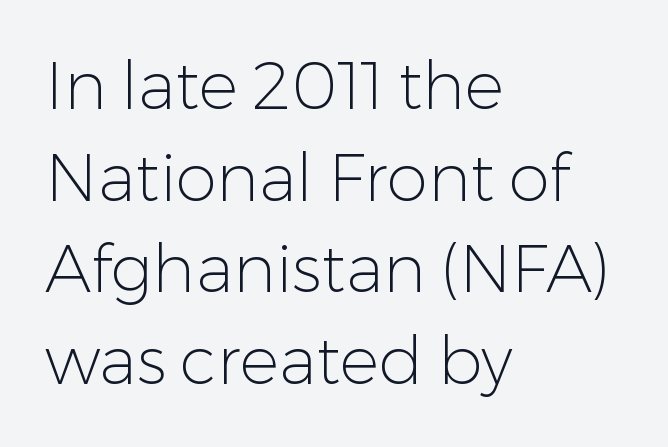
The image shows 66 px light sans-serif type, upright; set left-aligned, normal line spacing (1.39x), normal letter spacing, not underlined; low stroke contrast and a medium x-height.
